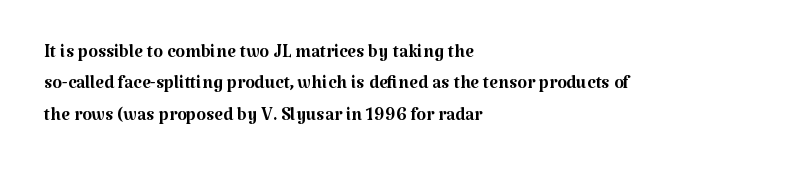
No letter is thick-stroked: the sample isn't bold. This is roman type, the default non-slanted kind. One glance says typical: line gaps are just what's usual. Plain, unruled lines of type. This sample is left-justified, so line endings fall wherever the words run out.
